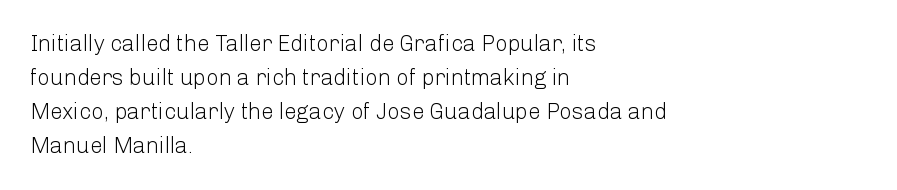
Q: Is the text bold? A: No.
Q: Is the text italic (slanted)? A: No, it is upright.
Q: Is the text underlined? A: No.
Q: How is the paragraph aligned? A: Left-aligned.
Q: Is the spacing between letters normal or unusually wide? A: Normal.
Q: Is the spacing between lines tight, normal or loose? A: Normal.
